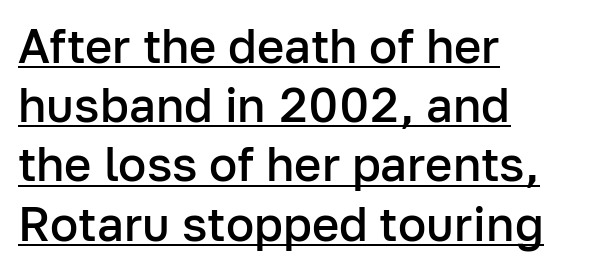
Is the block centered? No — it sits flush against the left margin. Looks like regular typesetting: each glyph gets only the width it needs. A sans-serif font was chosen for this passage. Does the lettering tilt? It doesn't — this is upright. Summary of vertical rhythm: regular, with standard interline spacing.
